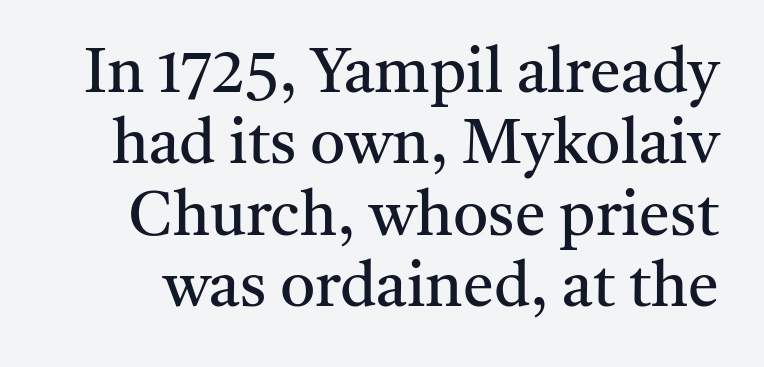
{"serif": "yes", "italic": "no", "bold": "no", "weight": "regular", "width": "normal", "stroke_contrast": "medium", "x_height": "medium", "monospaced": "no", "underline": "no", "line_spacing": "tight", "line_spacing_ratio": 1.15, "letter_spacing": "normal", "letter_spacing_em": 0.0, "glyph_px": 62}
